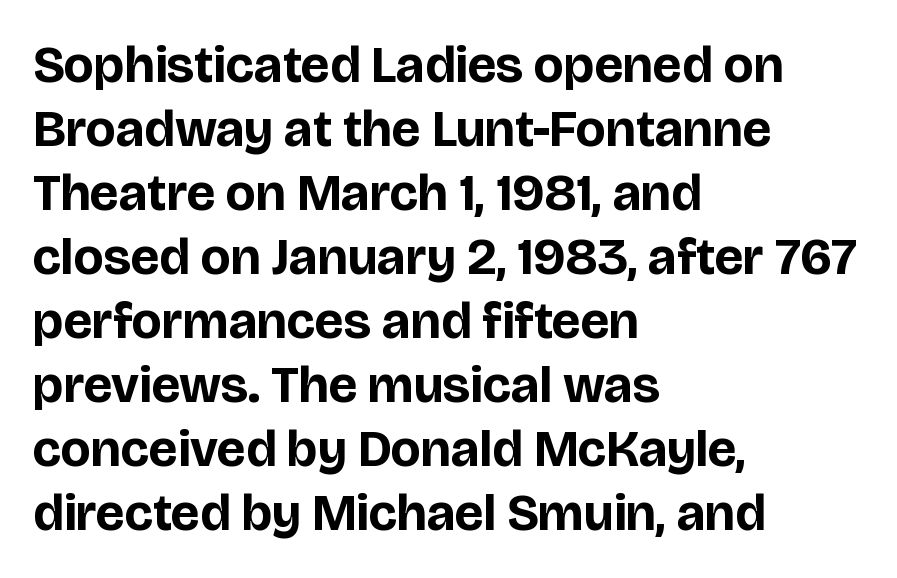
The image shows 52 px bold sans-serif type, upright; set left-aligned, line spacing 1.23x, normal letter spacing, not underlined; low stroke contrast and a large x-height.
